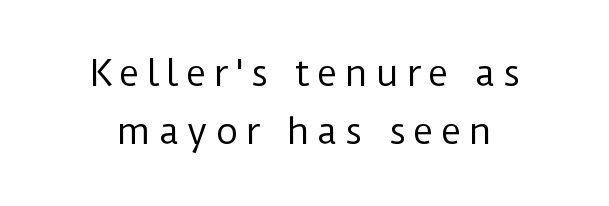
{"serif": "no", "italic": "no", "bold": "no", "weight": "regular", "width": "normal", "stroke_contrast": "low", "x_height": "medium", "monospaced": "no", "underline": "no", "line_spacing": "normal", "line_spacing_ratio": 1.66, "letter_spacing": "wide", "letter_spacing_em": 0.21, "glyph_px": 35}
